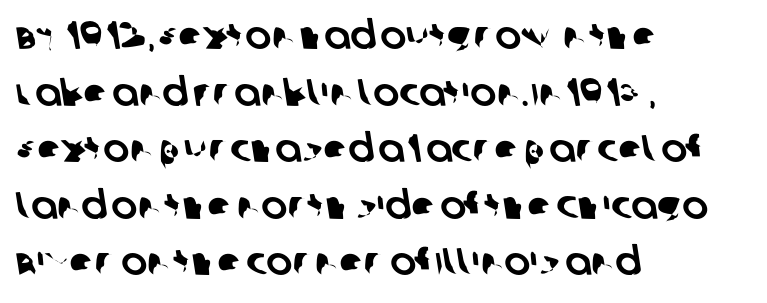
Q: Is the typeface a serif or a sans-serif typeface? A: Sans-serif.
Q: Is the text underlined? A: No.
Q: How is the paragraph aligned? A: Left-aligned.
Q: Is the spacing between letters normal or unusually wide? A: Normal.
Q: Is the spacing between lines tight, normal or loose? A: Normal.
Q: Width (condensed, normal, or wide)? A: Normal.
Q: Stroke contrast? A: Low.
Q: x-height? A: Large.
Q: Monospaced? A: No.
